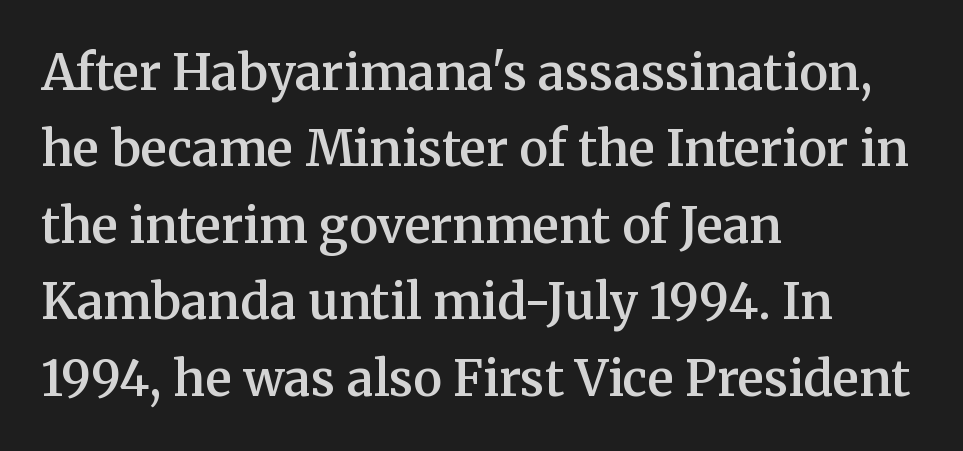
Each letter's strokes conclude with small projecting serifs. The rendering uses natural spacing where letterforms have individual widths. Unlike italic type, these characters show no tilt at all. Does the leading feel generous? No, just average. No word sits above an underline. The typesetter chose a ragged-right arrangement here.
